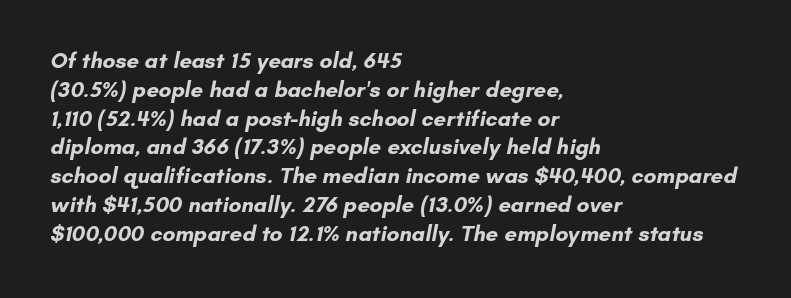
Q: Is the text bold? A: Yes.
Q: Is the text underlined? A: No.
Q: How is the paragraph aligned? A: Left-aligned.
Q: Is the spacing between letters normal or unusually wide? A: Normal.
Q: Is the spacing between lines tight, normal or loose? A: Normal.
